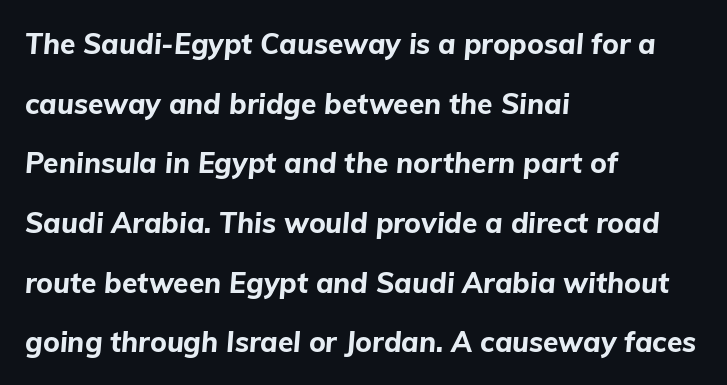
The face used here is rendered with its standard letterfit. Airy leading. These lines are set flush left with a ragged right edge. Honestly, there is no underline to notice here at all.
